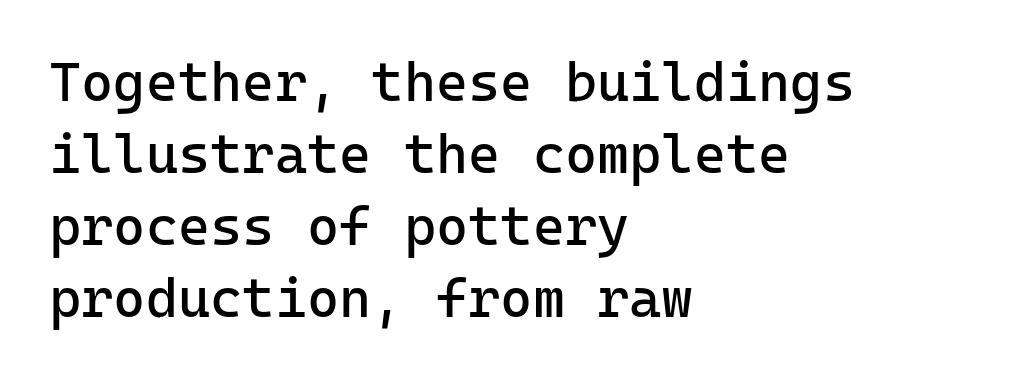
{"serif": "no", "italic": "no", "bold": "no", "weight": "regular", "width": "normal", "stroke_contrast": "low", "x_height": "medium", "underline": "no", "align": "left", "line_spacing": "normal", "line_spacing_ratio": 1.31, "letter_spacing": "normal", "letter_spacing_em": 0.0, "glyph_px": 55}
